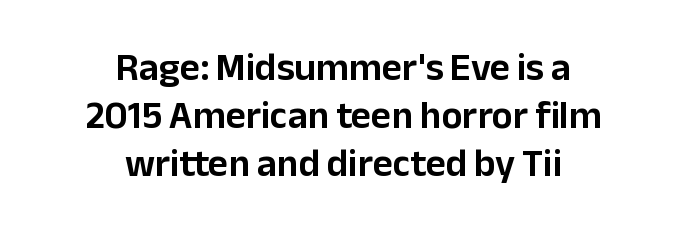
Note the varied advance widths — an 'i' is clearly narrower than an 'm'. The foot of each line stays bare and open. Characters remain perfectly vertical along every line. Every row of glyphs is offset so its center matches the block's center. To sum up the face: it is a sans, with no serifs. Look at the tracking — it's just the regular setting, nothing added.
